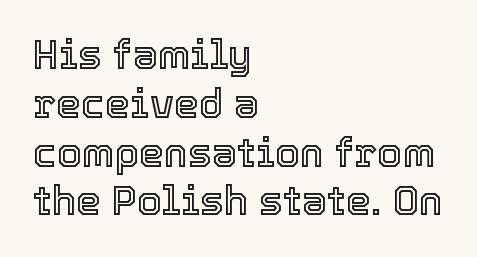
The rendering anchors every line to the left-hand side. Clear beneath every line of the passage. A typesetter would mark this as roman, not italic. Think of a printed novel: that variable character pitch is what you see here. Nobody touched the tracking dial on this one.
